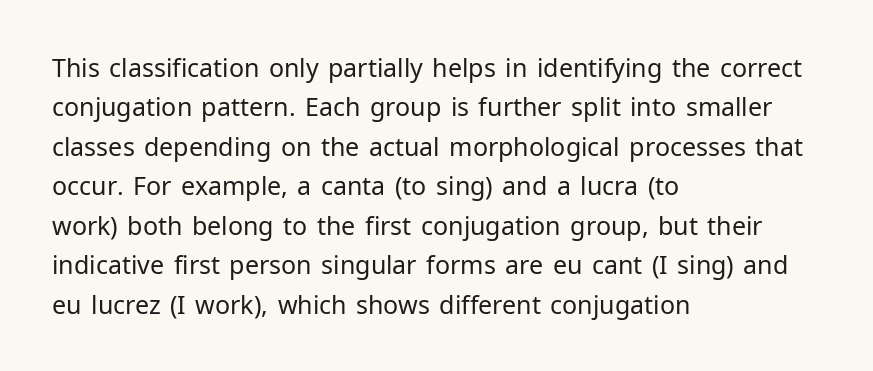
{"italic": "no", "bold": "no", "underline": "no", "align": "left", "line_spacing": "normal", "line_spacing_ratio": 1.58, "letter_spacing": "normal", "letter_spacing_em": 0.0, "glyph_px": 25}
